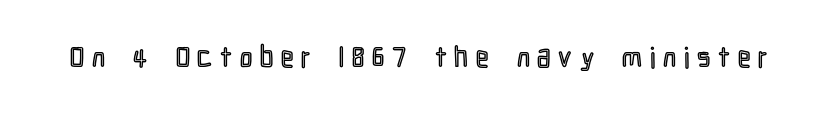
{"italic": "no", "width": "condensed", "x_height": "medium", "monospaced": "no", "underline": "no", "letter_spacing": "wide", "letter_spacing_em": 0.28, "glyph_px": 28}
